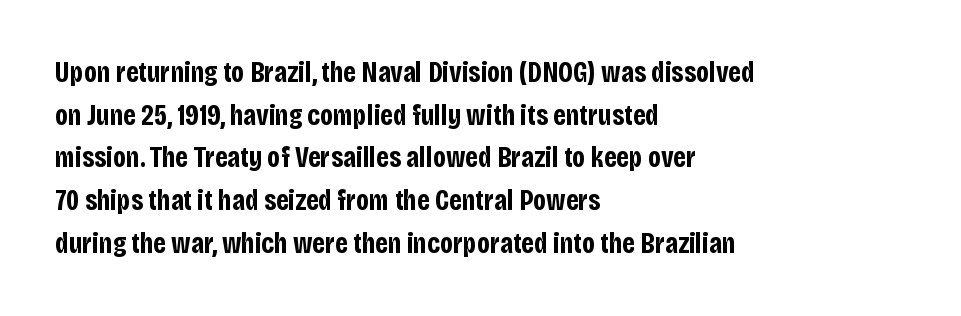
Q: Is the text bold? A: Yes.
Q: Is the text italic (slanted)? A: No, it is upright.
Q: Is the typeface a serif or a sans-serif typeface? A: Sans-serif.
Q: Is the text underlined? A: No.
Q: How is the paragraph aligned? A: Left-aligned.
Q: Is the spacing between letters normal or unusually wide? A: Normal.
Q: Is the spacing between lines tight, normal or loose? A: Normal.
Q: Width (condensed, normal, or wide)? A: Condensed.
Q: Stroke contrast? A: Low.
Q: x-height? A: Large.
Q: Monospaced? A: No.
